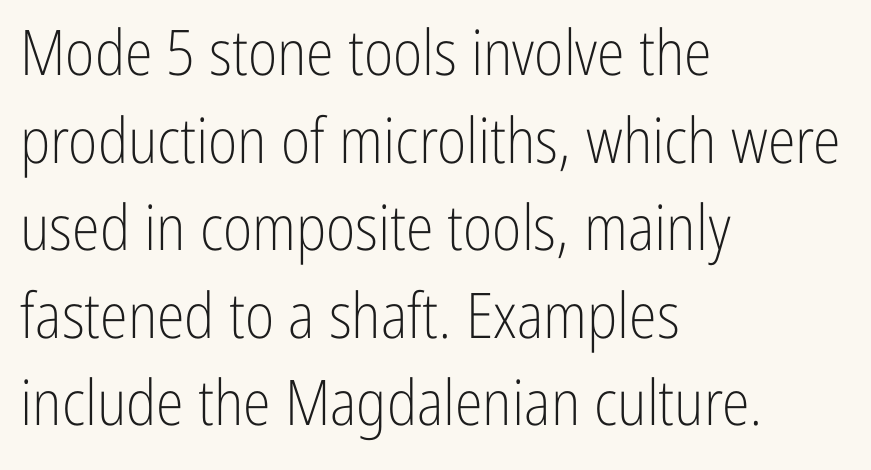
{"serif": "no", "italic": "no", "bold": "no", "weight": "light", "width": "condensed", "stroke_contrast": "low", "x_height": "medium", "monospaced": "no", "underline": "no", "align": "left", "line_spacing": "normal", "line_spacing_ratio": 1.39, "letter_spacing": "normal", "letter_spacing_em": 0.0, "glyph_px": 63}
